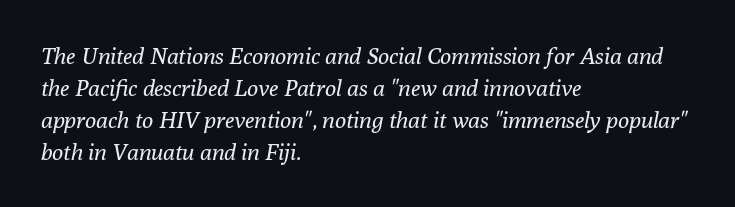
Q: Is the text bold? A: No.
Q: Is the text italic (slanted)? A: Yes, it leans right by about 10 degrees.
Q: Is the text underlined? A: No.
Q: How is the paragraph aligned? A: Left-aligned.
Q: Is the spacing between letters normal or unusually wide? A: Normal.
Q: Is the spacing between lines tight, normal or loose? A: Normal.
